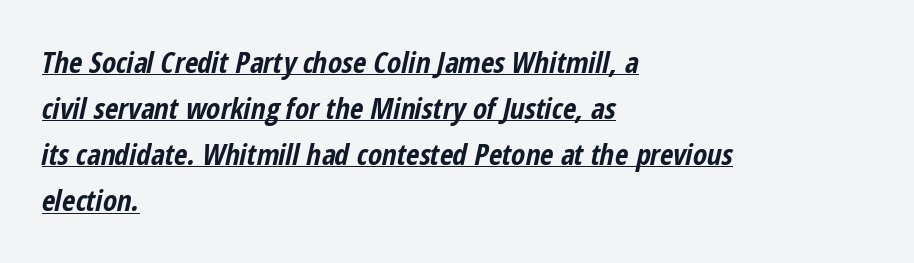
Spacing verdict: proportional, widths tailored to each character. The lines are quadded left. What's the leading like? Ordinary, nothing unusual. Plenty of ink on the page — the face is bold. The text carries the slant typical of an italic or oblique font.
